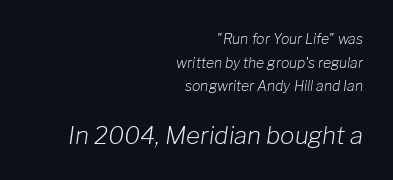
The image shows 24 px text type, italic (leaning right); set right-aligned, normal line spacing (1.68x), normal letter spacing, not underlined; the second (bottom) block is 1.71x larger.
